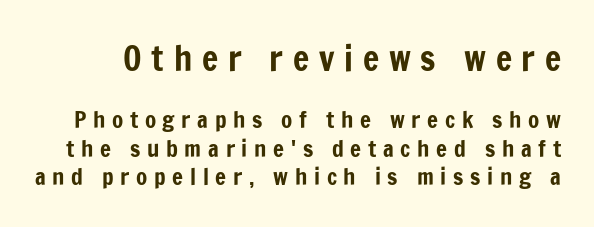
The image shows 34 px condensed sans-serif type, upright; set line spacing 1.24x, unusually wide letter spacing (+0.29 em), not underlined; the first (top) block is 1.48x larger; low stroke contrast and a medium x-height.
